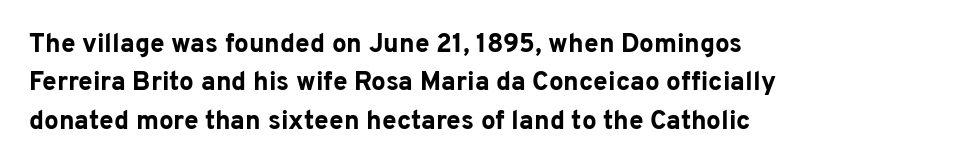
A typesetter would mark this as roman, not italic. Rule under the text: the space is simply empty. Layout note: lines flush left. The designer left line spacing at the default. What weight is shown? A full bold with thick strokes. This sample uses plain, unmodified letter spacing.
